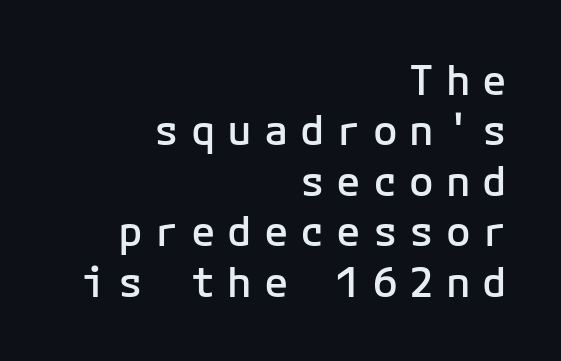
The image shows 41 px semibold sans-serif type, upright, monospaced; set right-aligned, line spacing 1.23x, unusually wide letter spacing (+0.29 em), not underlined; low stroke contrast and a medium x-height.
